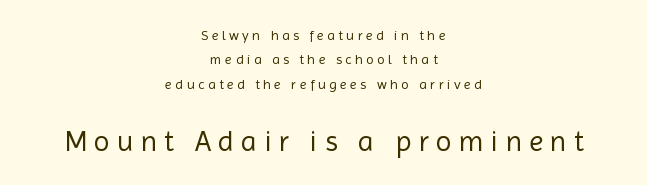
Is the stroke heavy? The answer is a plain regular-or-lighter. The horizontal fit of the characters is loose and conspicuously gappy. These two chunks differ in scale, with the bottom chunk taking the larger measure. Is this a fixed-width face? No — the glyphs have proportional, varying widths. A sans-serif font was chosen for this passage.
